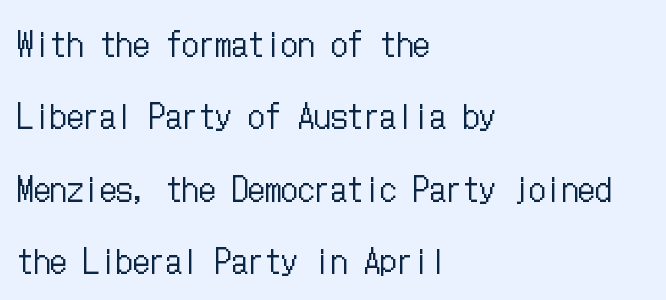
The image shows 33 px regular-weight, condensed type, upright; set left-aligned, loose line spacing (2.19x), normal letter spacing, not underlined; low stroke contrast and a medium x-height.
